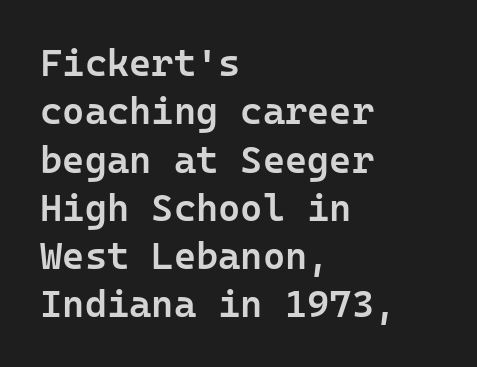
Q: Is the text bold? A: Semi-bold.
Q: Is the text italic (slanted)? A: No, it is upright.
Q: Is the typeface a serif or a sans-serif typeface? A: Sans-serif.
Q: Is the text underlined? A: No.
Q: How is the paragraph aligned? A: Left-aligned.
Q: Is the spacing between letters normal or unusually wide? A: Normal.
Q: Is the spacing between lines tight, normal or loose? A: Normal.
Q: Width (condensed, normal, or wide)? A: Normal.
Q: Stroke contrast? A: Low.
Q: x-height? A: Medium.
